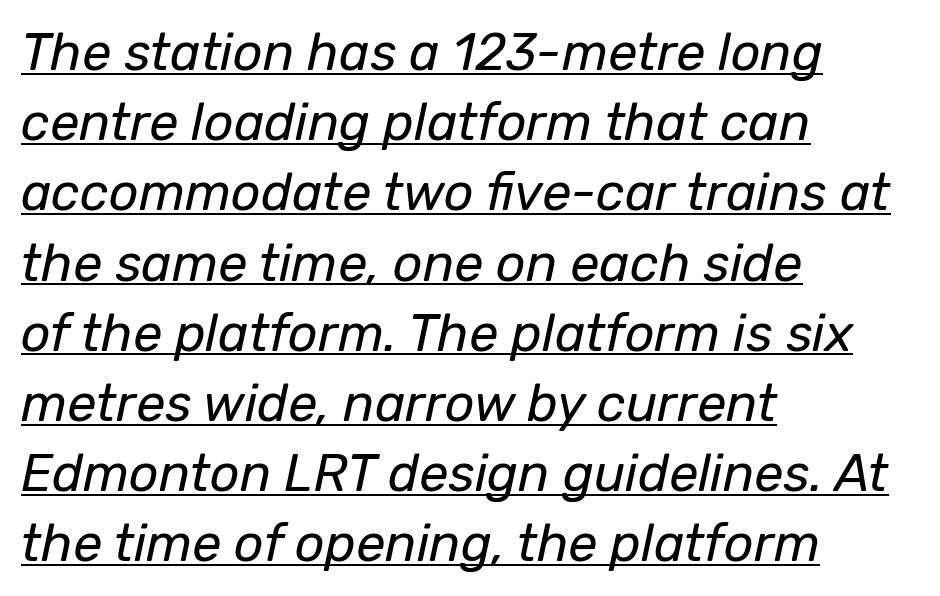
{"italic": "yes", "lean": "right", "slant_degrees": 12, "bold": "no", "weight": "regular", "width": "normal", "stroke_contrast": "low", "x_height": "medium", "monospaced": "no", "underline": "yes", "align": "left", "line_spacing": "normal", "line_spacing_ratio": 1.35, "letter_spacing": "normal", "letter_spacing_em": 0.0, "glyph_px": 52}
